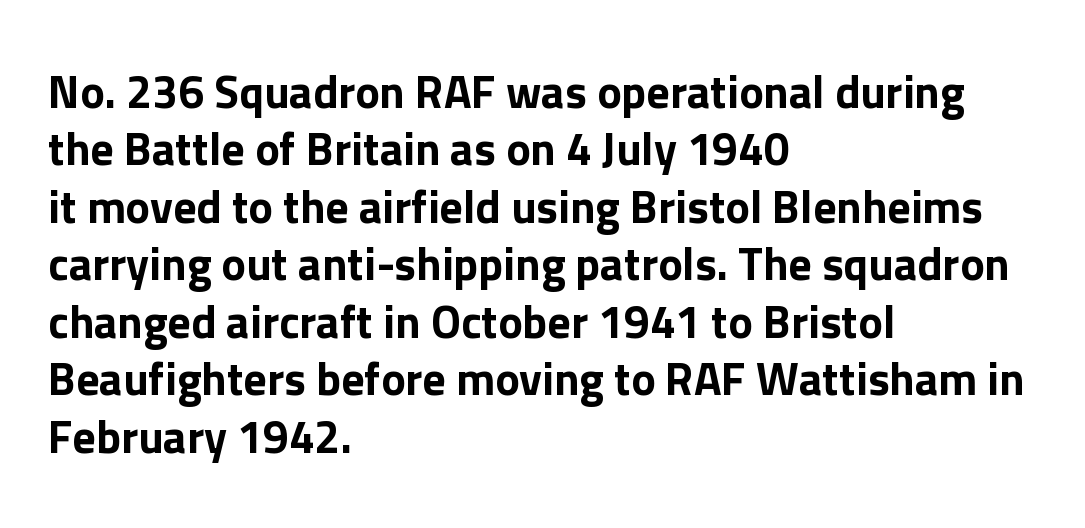
{"serif": "no", "italic": "no", "width": "normal", "stroke_contrast": "low", "x_height": "medium", "monospaced": "no", "underline": "no", "align": "left", "line_spacing": "normal", "line_spacing_ratio": 1.25, "letter_spacing": "normal", "letter_spacing_em": 0.0, "glyph_px": 46}
